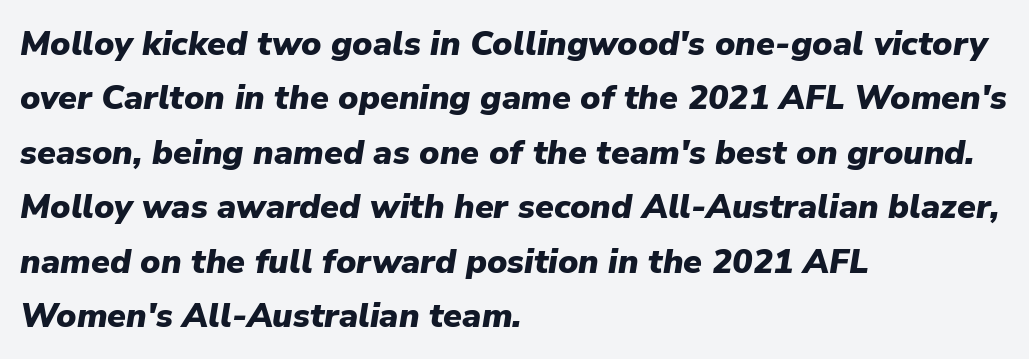
The image shows 34 px heavy type, italic (leaning right); set left-aligned, normal line spacing (1.6x), normal letter spacing, not underlined; low stroke contrast and a medium x-height.
